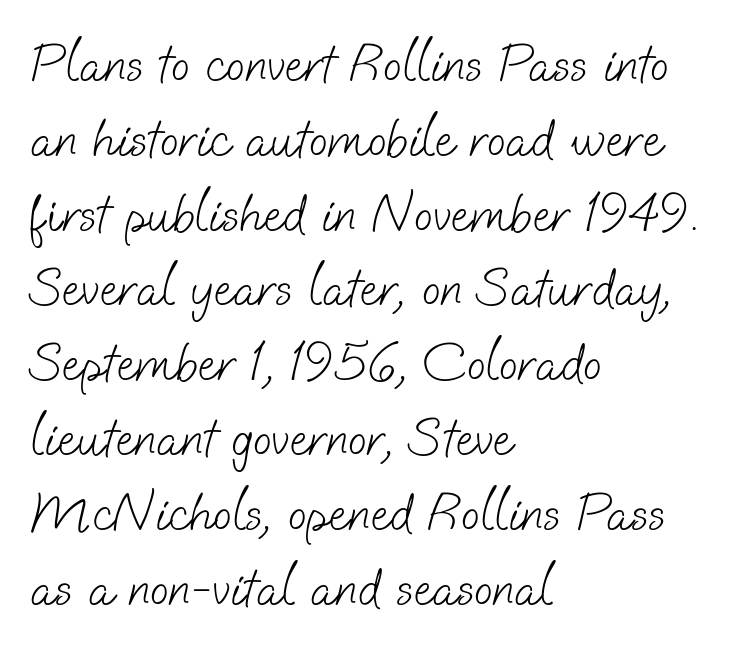
{"serif": "no", "bold": "no", "weight": "light", "width": "normal", "stroke_contrast": "low", "x_height": "small", "monospaced": "no", "underline": "no", "align": "left", "line_spacing": "normal", "line_spacing_ratio": 1.36, "letter_spacing": "normal", "letter_spacing_em": 0.0, "glyph_px": 55}
